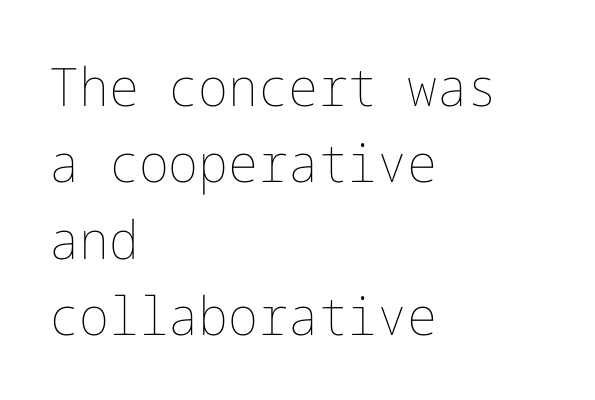
Notice how descenders clear the ascenders below comfortably — that's standard leading. Letter spacing: default. Lines of text with bare space underneath. Each stroke keeps to a modest, everyday thickness or less.
